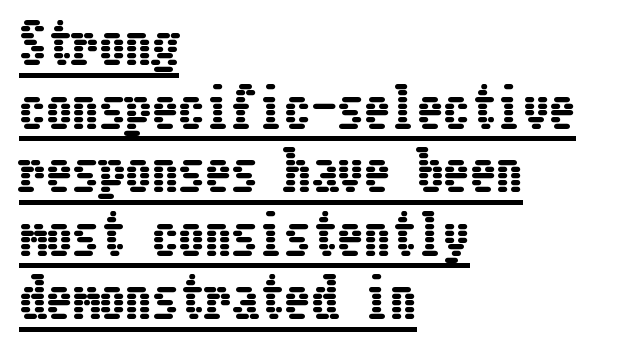
The image shows 53 px condensed type, upright; set left-aligned, line spacing 1.2x, normal letter spacing, underlined; low stroke contrast and a medium x-height.
